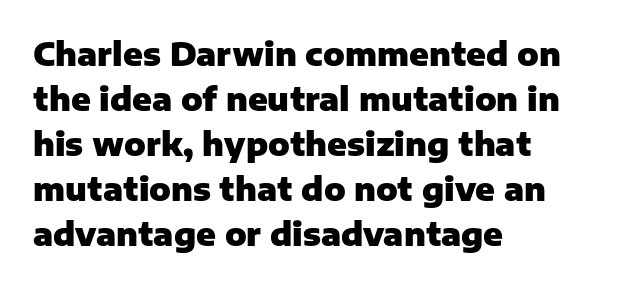
{"serif": "no", "italic": "no", "bold": "yes", "weight": "heavy", "width": "normal", "stroke_contrast": "low", "x_height": "medium", "monospaced": "no", "underline": "no", "align": "left", "line_spacing": "normal", "line_spacing_ratio": 1.41, "letter_spacing": "normal", "letter_spacing_em": 0.0, "glyph_px": 32}
